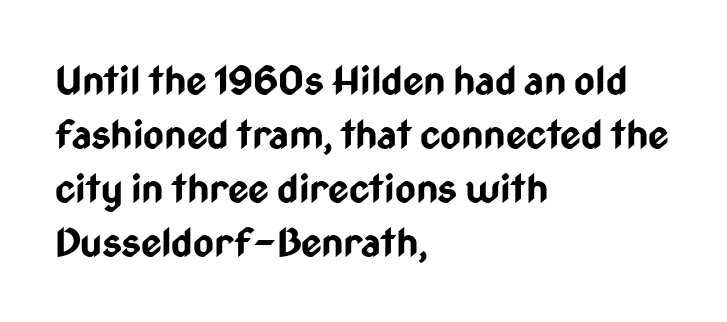
Q: Is the text bold? A: Yes.
Q: Is the text italic (slanted)? A: No, it is upright.
Q: Is the typeface a serif or a sans-serif typeface? A: Sans-serif.
Q: Is the text underlined? A: No.
Q: How is the paragraph aligned? A: Left-aligned.
Q: Is the spacing between letters normal or unusually wide? A: Normal.
Q: Is the spacing between lines tight, normal or loose? A: Normal.
Q: Width (condensed, normal, or wide)? A: Condensed.
Q: Stroke contrast? A: Low.
Q: x-height? A: Medium.
Q: Monospaced? A: No.
